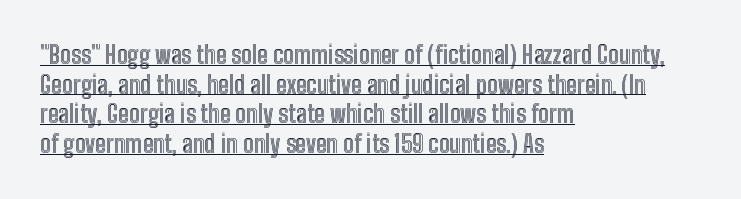
Q: Is the text italic (slanted)? A: No, it is upright.
Q: Is the text underlined? A: Yes.
Q: How is the paragraph aligned? A: Left-aligned.
Q: Is the spacing between letters normal or unusually wide? A: Normal.
